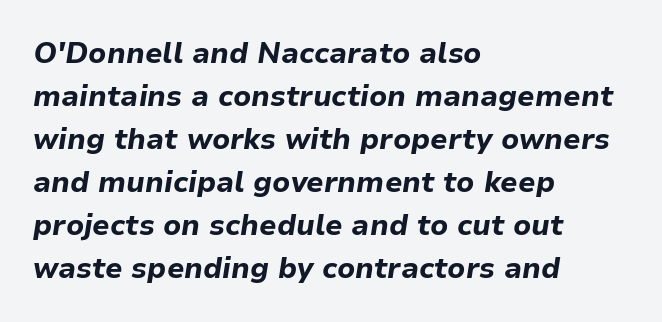
The image shows 29 px bold type, italic (leaning right); set left-aligned, normal line spacing (1.48x), normal letter spacing, not underlined; low stroke contrast and a medium x-height.
